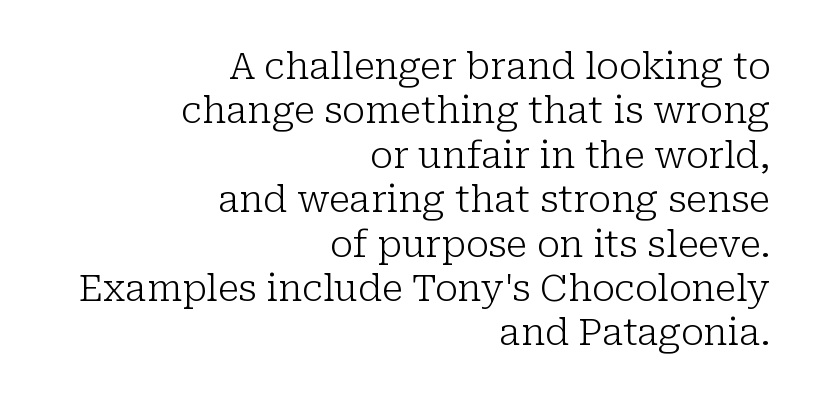
Q: Is the text bold? A: No.
Q: Is the text italic (slanted)? A: No, it is upright.
Q: Is the typeface a serif or a sans-serif typeface? A: Serif.
Q: Is the text underlined? A: No.
Q: How is the paragraph aligned? A: Right-aligned.
Q: Is the spacing between letters normal or unusually wide? A: Normal.
Q: Width (condensed, normal, or wide)? A: Normal.
Q: Stroke contrast? A: Low.
Q: x-height? A: Medium.
Q: Monospaced? A: No.
